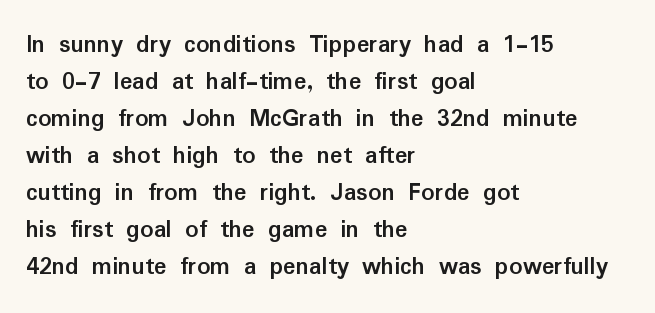
Q: Is the text bold? A: Yes.
Q: Is the text italic (slanted)? A: No, it is upright.
Q: Is the text underlined? A: No.
Q: How is the paragraph aligned? A: Left-aligned.
Q: Is the spacing between letters normal or unusually wide? A: Normal.
Q: Is the spacing between lines tight, normal or loose? A: Normal.
